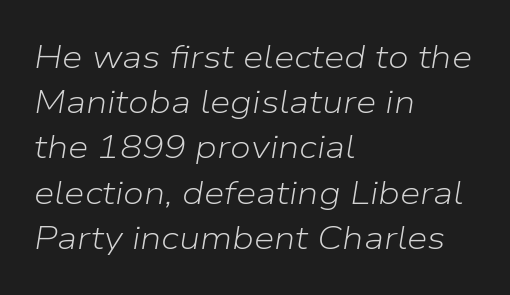
The image shows 33 px light type, italic (leaning right); set left-aligned, normal line spacing (1.37x), normal letter spacing, not underlined; low stroke contrast and a medium x-height.
